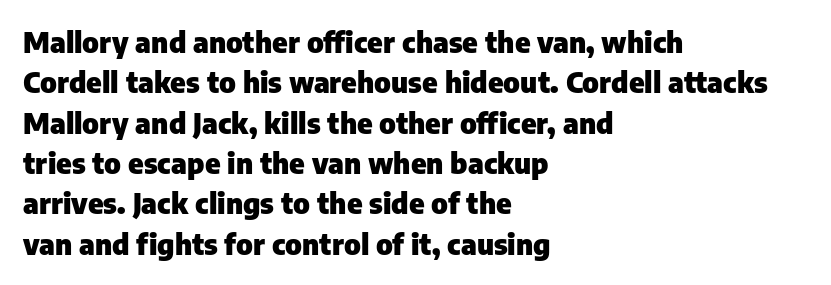
The image shows 29 px heavy sans-serif type, upright; set left-aligned, normal line spacing (1.39x), normal letter spacing, not underlined; low stroke contrast and a medium x-height.
